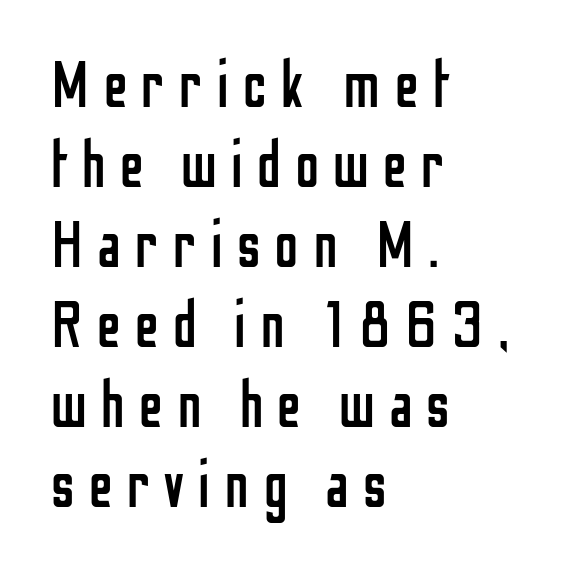
Line starts are locked; line ends wander. You could only call the tracking loose — the letters float apart. Underline: absent. I'd call this a sans setting — the letters go barefoot. Heft: none added — not bold. Posture: vertical.
